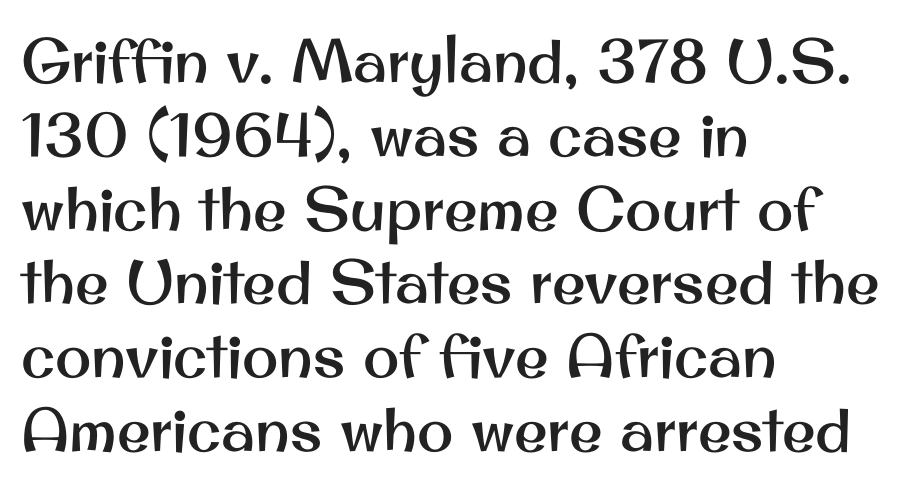
Q: Is the text italic (slanted)? A: No, it is upright.
Q: Is the typeface a serif or a sans-serif typeface? A: Sans-serif.
Q: Is the text underlined? A: No.
Q: How is the paragraph aligned? A: Left-aligned.
Q: Is the spacing between letters normal or unusually wide? A: Normal.
Q: Width (condensed, normal, or wide)? A: Normal.
Q: Stroke contrast? A: Medium.
Q: x-height? A: Small.
Q: Monospaced? A: No.
